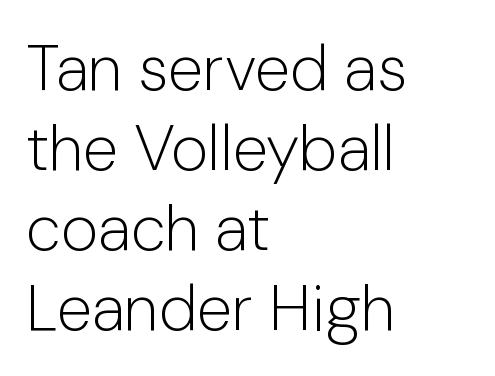
You can tell it's not italic because the verticals are truly vertical. Do the characters align in a grid? No, the font is proportional. This sample uses plain, unmodified letter spacing. The zone under the glyphs is completely vacant.
